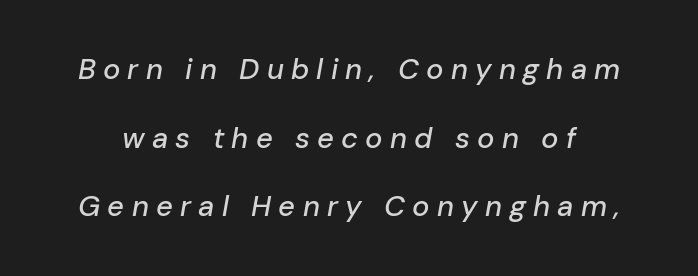
The image shows 29 px text type, italic (leaning right); set loose line spacing (2.37x), unusually wide letter spacing (+0.25 em), not underlined; low stroke contrast and a medium x-height.
